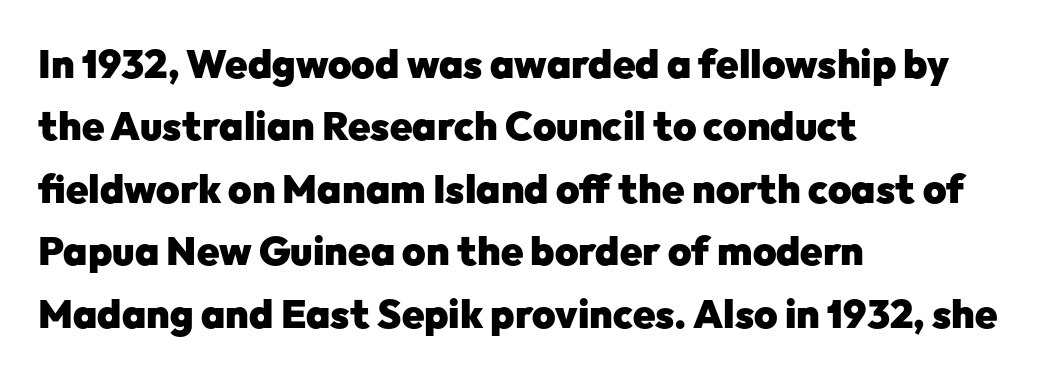
Q: Is the text bold? A: Yes.
Q: Is the text italic (slanted)? A: No, it is upright.
Q: Is the typeface a serif or a sans-serif typeface? A: Sans-serif.
Q: Is the text underlined? A: No.
Q: How is the paragraph aligned? A: Left-aligned.
Q: Is the spacing between letters normal or unusually wide? A: Normal.
Q: Is the spacing between lines tight, normal or loose? A: Normal.
Q: Width (condensed, normal, or wide)? A: Normal.
Q: Stroke contrast? A: Low.
Q: x-height? A: Medium.
Q: Monospaced? A: No.
